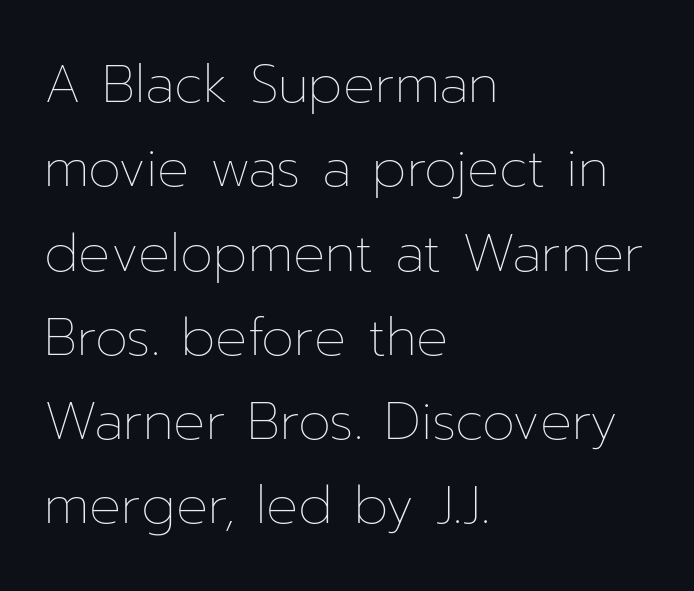
The image shows 53 px thin type, upright; set left-aligned, normal line spacing (1.59x), normal letter spacing, not underlined; low stroke contrast and a medium x-height.
